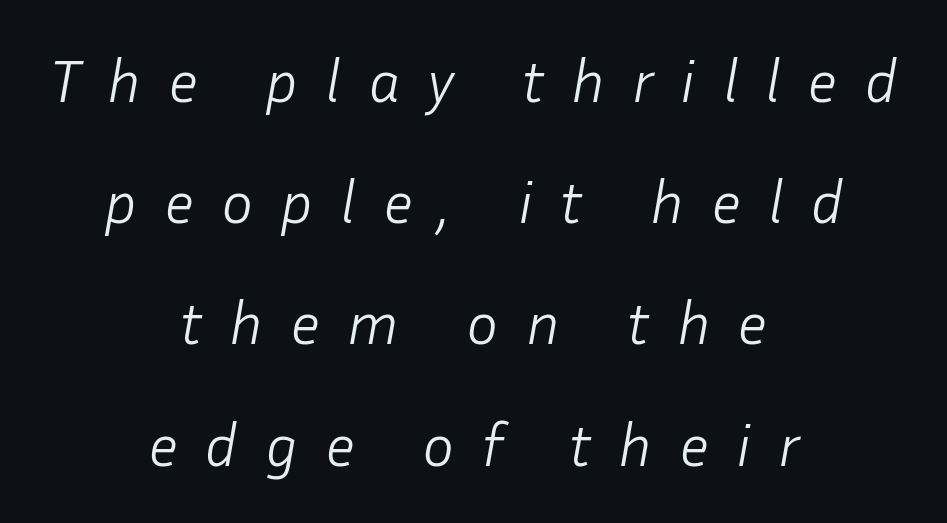
When letters slant like this, we call the style italic. Letter spacing: wide. The passage shown is not bold in any degree. The words here are not underlined. Character widths vary here, with narrow letters taking less room than wide ones.
